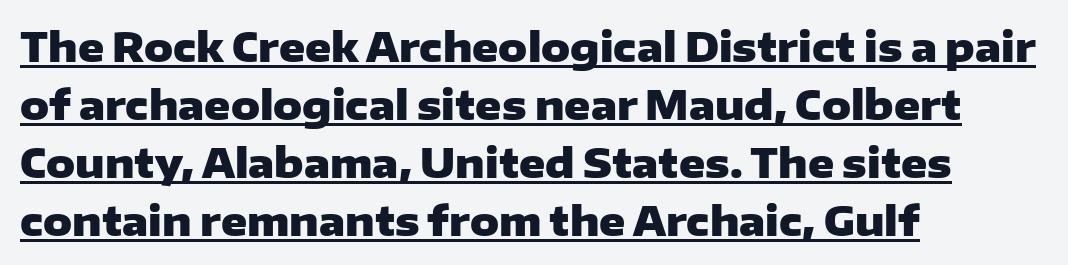
Caption: bold face, heavy strokes. This sample carries an underscore along the baseline area. These lines are composed in type without serifs. Each letter keeps its own natural width here, so spacing adapts to shape. Regular leading.
